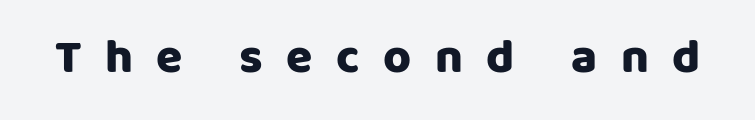
How are the letters spaced? Widely, with obvious added tracking. The area under the type is left untouched. The face used here is proportionally spaced, like ordinary book or web type. Do the letters lean? They stand straight. The designer went with a sans here, leaving each stem footless.
